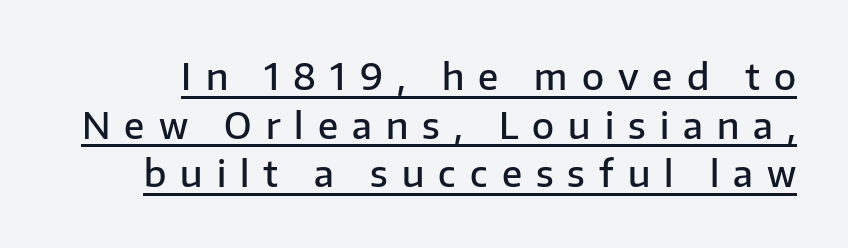
The rendered words wear a rule along their underside. Note the varied advance widths — an 'i' is clearly narrower than an 'm'. Observe the absence of serifs on each vertical stroke in this sample. Every character sits straight up, as roman type does. One glance says typical: line gaps are just what's usual. This is the in-between weight designers call semibold or demi.
